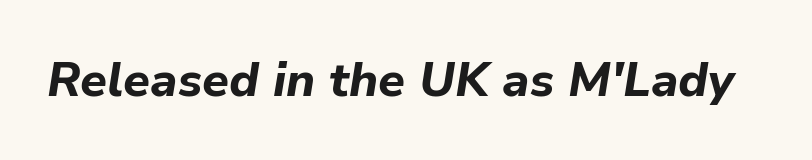
{"italic": "yes", "lean": "right", "slant_degrees": 9, "bold": "yes", "weight": "bold", "width": "normal", "stroke_contrast": "low", "x_height": "medium", "monospaced": "no", "underline": "no", "letter_spacing": "normal", "letter_spacing_em": 0.0, "glyph_px": 48}
